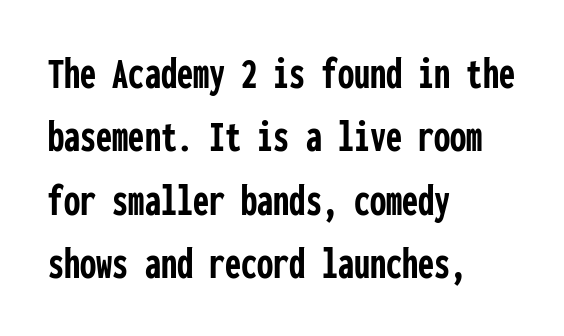
The image shows 46 px semibold, condensed sans-serif type, upright, monospaced; set left-aligned, normal line spacing (1.38x), normal letter spacing, not underlined; low stroke contrast and a medium x-height.
